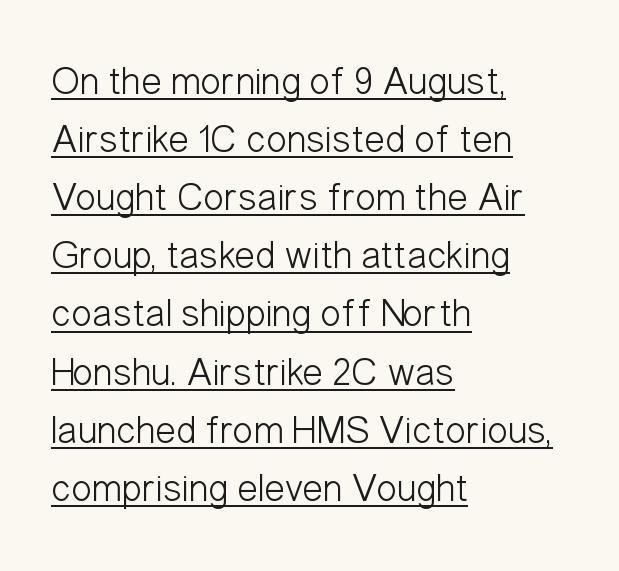
Q: Is the text bold? A: No.
Q: Is the text italic (slanted)? A: No, it is upright.
Q: Is the typeface a serif or a sans-serif typeface? A: Sans-serif.
Q: Is the text underlined? A: Yes.
Q: How is the paragraph aligned? A: Left-aligned.
Q: Is the spacing between letters normal or unusually wide? A: Normal.
Q: Is the spacing between lines tight, normal or loose? A: Normal.
Q: Width (condensed, normal, or wide)? A: Condensed.
Q: Stroke contrast? A: Low.
Q: x-height? A: Medium.
Q: Monospaced? A: No.
